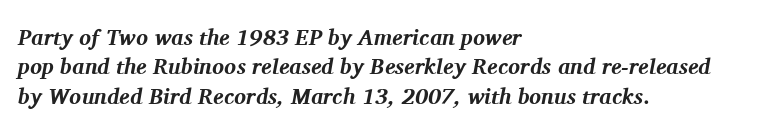
The image shows 22 px bold type, italic (leaning right); set left-aligned, normal line spacing (1.34x), normal letter spacing, not underlined.
